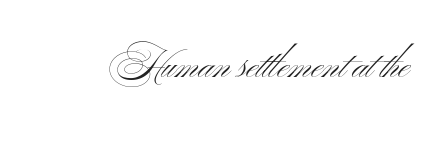
{"serif": "no", "bold": "no", "weight": "light", "width": "wide", "stroke_contrast": "medium", "x_height": "small", "monospaced": "no", "underline": "no", "letter_spacing": "normal", "letter_spacing_em": 0.0, "glyph_px": 38}
